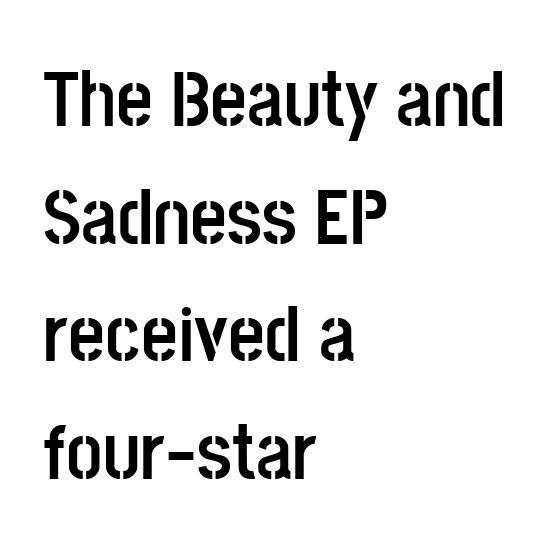
{"serif": "no", "italic": "no", "bold": "yes", "weight": "semibold", "width": "condensed", "stroke_contrast": "low", "x_height": "large", "monospaced": "no", "underline": "no", "align": "left", "line_spacing": "normal", "line_spacing_ratio": 1.47, "letter_spacing": "normal", "letter_spacing_em": 0.0, "glyph_px": 80}
